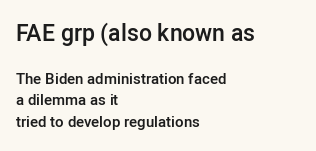
The image shows 23 px text type, upright; set left-aligned, normal line spacing (1.45x), normal letter spacing, not underlined; the first (top) block is 1.53x larger.
